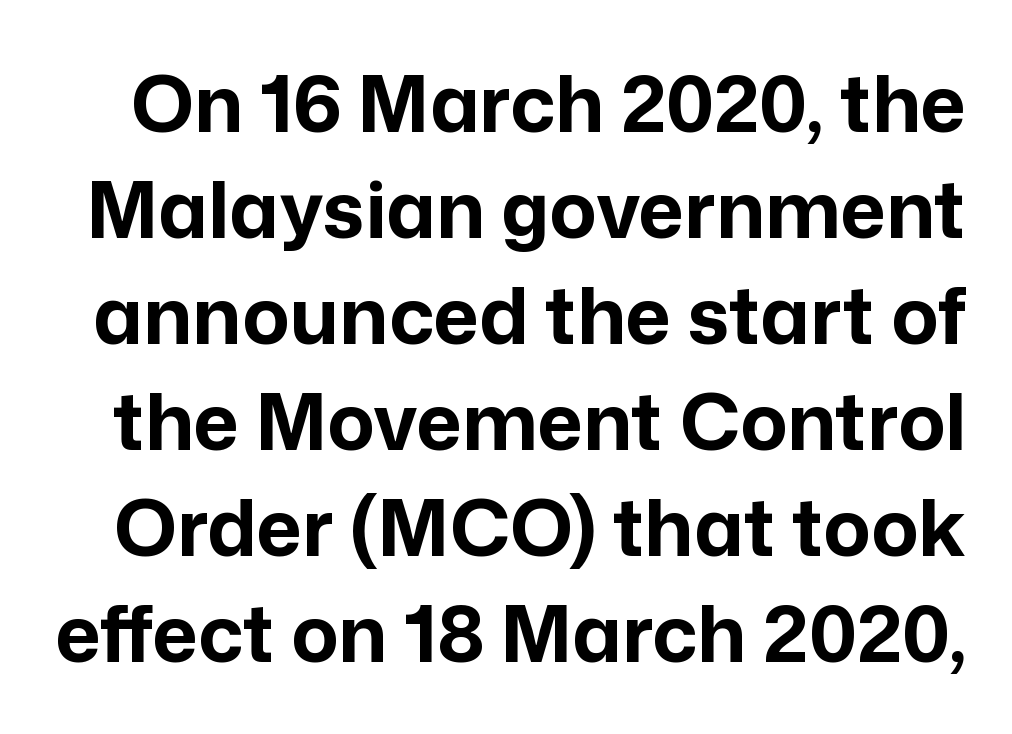
{"serif": "no", "italic": "no", "bold": "yes", "weight": "bold", "width": "normal", "stroke_contrast": "low", "x_height": "medium", "monospaced": "no", "underline": "no", "line_spacing": "normal", "line_spacing_ratio": 1.36, "letter_spacing": "normal", "letter_spacing_em": 0.0, "glyph_px": 78}
